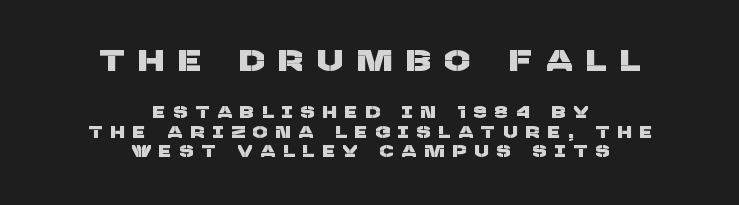
{"serif": "no", "width": "normal", "stroke_contrast": "low", "x_height": "large", "monospaced": "no", "underline": "no", "align": "center", "line_spacing": "tight", "line_spacing_ratio": 1.14, "letter_spacing": "wide", "letter_spacing_em": 0.5, "larger_block": "first", "size_ratio": 1.76, "glyph_px": 30}
